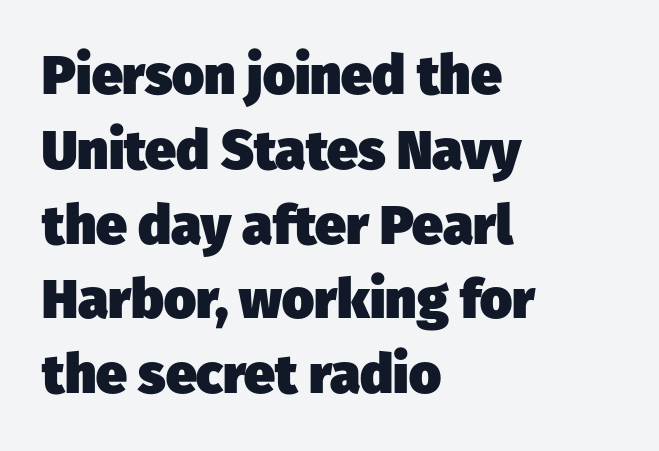
Q: Is the text bold? A: Yes.
Q: Is the typeface a serif or a sans-serif typeface? A: Sans-serif.
Q: Is the text underlined? A: No.
Q: How is the paragraph aligned? A: Left-aligned.
Q: Is the spacing between letters normal or unusually wide? A: Normal.
Q: Is the spacing between lines tight, normal or loose? A: Normal.
Q: Width (condensed, normal, or wide)? A: Normal.
Q: Stroke contrast? A: Low.
Q: x-height? A: Medium.
Q: Monospaced? A: No.
